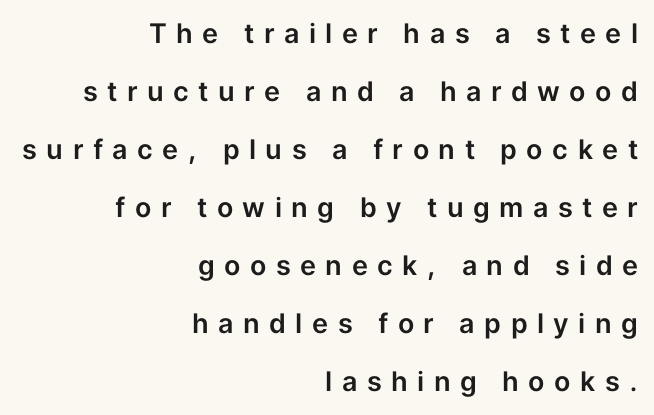
Q: Is the text italic (slanted)? A: No, it is upright.
Q: Is the text underlined? A: No.
Q: How is the paragraph aligned? A: Right-aligned.
Q: Is the spacing between letters normal or unusually wide? A: Unusually wide.
Q: Is the spacing between lines tight, normal or loose? A: Loose.
